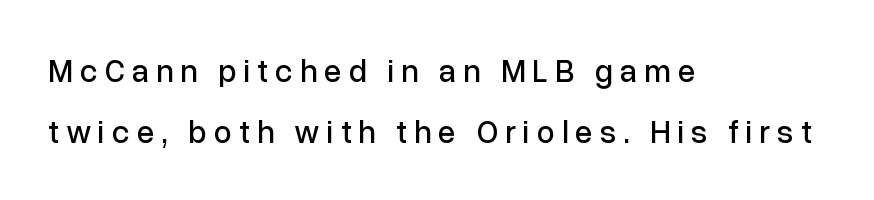
Honestly, the letter spacing is so wide it's the main thing you notice. The glyphs are unaccompanied by any horizontal stroke below them. Tall strokes in this sample are plumb rather than angled. Do the characters align in a grid? No, the font is proportional. Students, observe: this is what heavily led, spacious text looks like.
